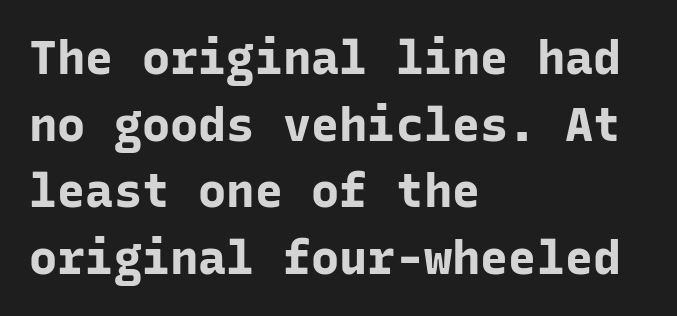
What weight is shown? A full bold with thick strokes. The gaps between neighbouring characters are ordinary and unremarkable. Unlike a traditional serif, this face leaves its strokes unadorned. Descenders are the only things crossing below the line. In CSS terms this would be text-align: left.
